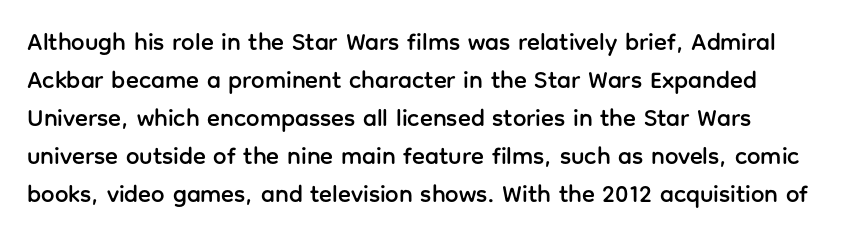
The image shows 24 px text type, upright; set left-aligned, normal line spacing (1.58x), normal letter spacing, not underlined.
